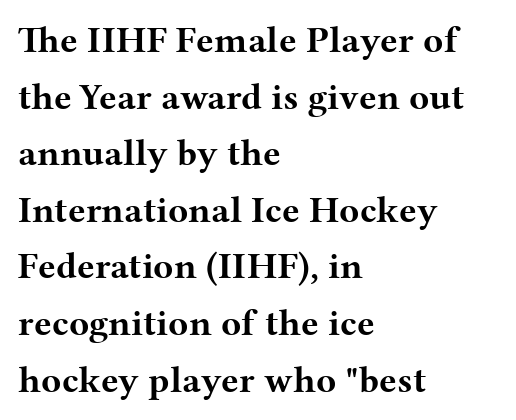
Note the varied advance widths — an 'i' is clearly narrower than an 'm'. Reading down the column, the eye jumps a familiar distance to each next line. I'd call this a serif setting — the letters wear small feet. When letters stand straight like this, we call the style roman or upright. The lines are quadded left. Each word holds together tightly as a unit, with standard inter-letter gaps.
